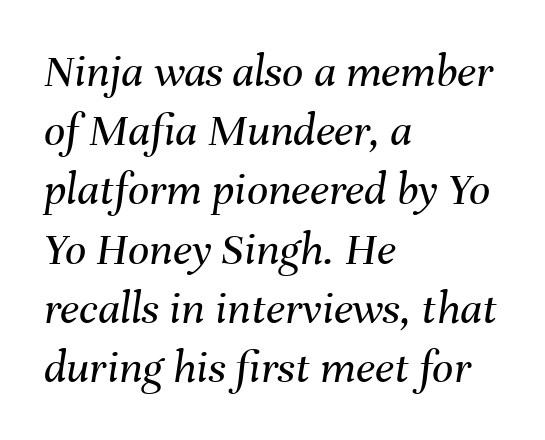
The image shows 47 px regular-weight type, italic (leaning right); set left-aligned, normal line spacing (1.26x), normal letter spacing, not underlined; medium stroke contrast and a medium x-height.
